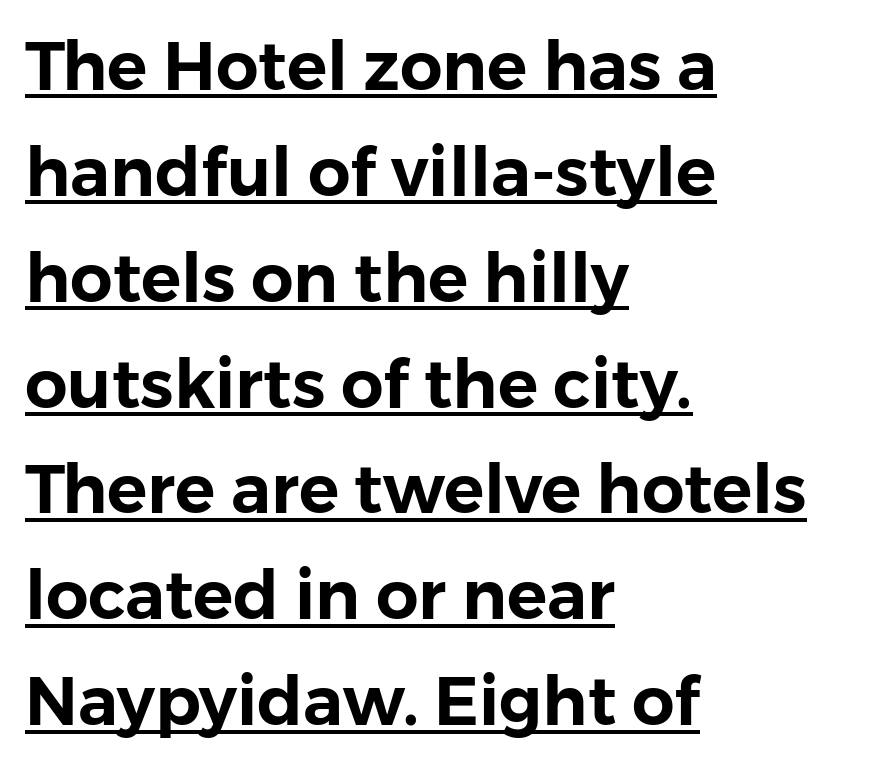
{"serif": "no", "italic": "no", "width": "normal", "stroke_contrast": "low", "x_height": "medium", "monospaced": "no", "underline": "yes", "align": "left", "line_spacing": "normal", "line_spacing_ratio": 1.58, "letter_spacing": "normal", "letter_spacing_em": 0.0, "glyph_px": 67}
